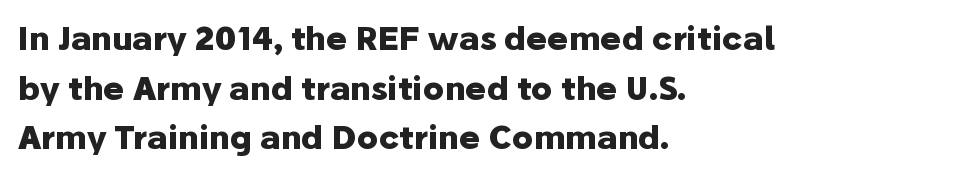
{"serif": "no", "italic": "no", "bold": "yes", "weight": "heavy", "width": "normal", "stroke_contrast": "low", "x_height": "medium", "monospaced": "no", "underline": "no", "align": "left", "line_spacing": "normal", "line_spacing_ratio": 1.55, "letter_spacing": "normal", "letter_spacing_em": 0.0, "glyph_px": 32}
